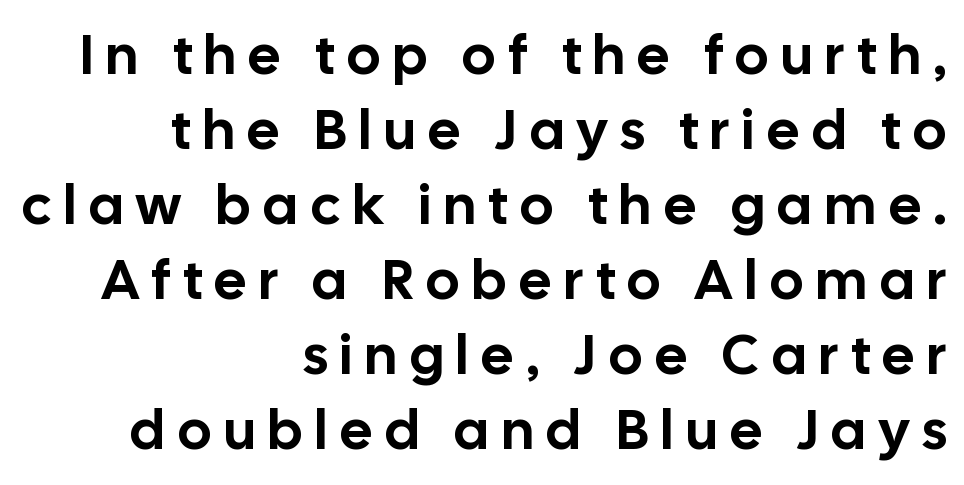
{"serif": "no", "italic": "no", "width": "normal", "stroke_contrast": "low", "x_height": "medium", "monospaced": "no", "underline": "no", "align": "right", "line_spacing": "normal", "line_spacing_ratio": 1.34, "letter_spacing": "wide", "letter_spacing_em": 0.23, "glyph_px": 56}
